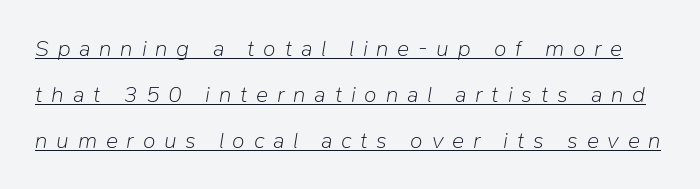
The image shows 23 px text type, italic (leaning right); set loose line spacing (1.99x), unusually wide letter spacing (+0.38 em), underlined.
